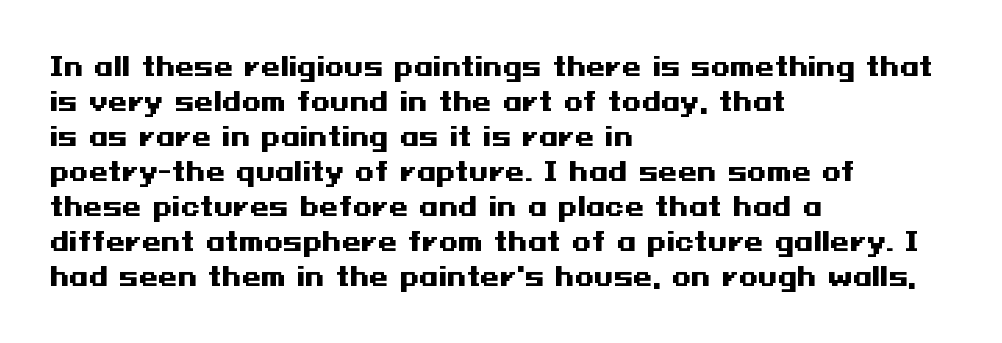
{"italic": "no", "bold": "yes", "underline": "no", "align": "left", "line_spacing": "normal", "line_spacing_ratio": 1.4, "letter_spacing": "normal", "letter_spacing_em": 0.0, "glyph_px": 25}
